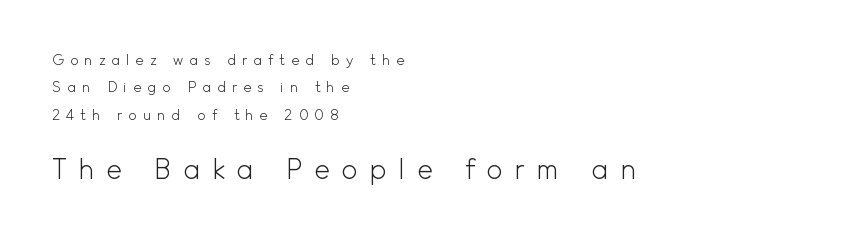
The image shows 27 px text type, upright; set left-aligned, loose line spacing (1.95x), unusually wide letter spacing (+0.43 em), not underlined; the second (bottom) block is 1.93x larger.
